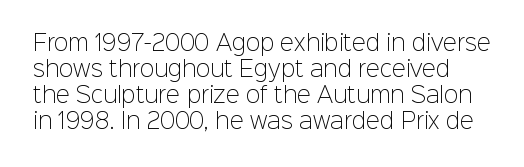
The image shows 21 px text type, upright; set line spacing 1.24x, normal letter spacing, not underlined.
